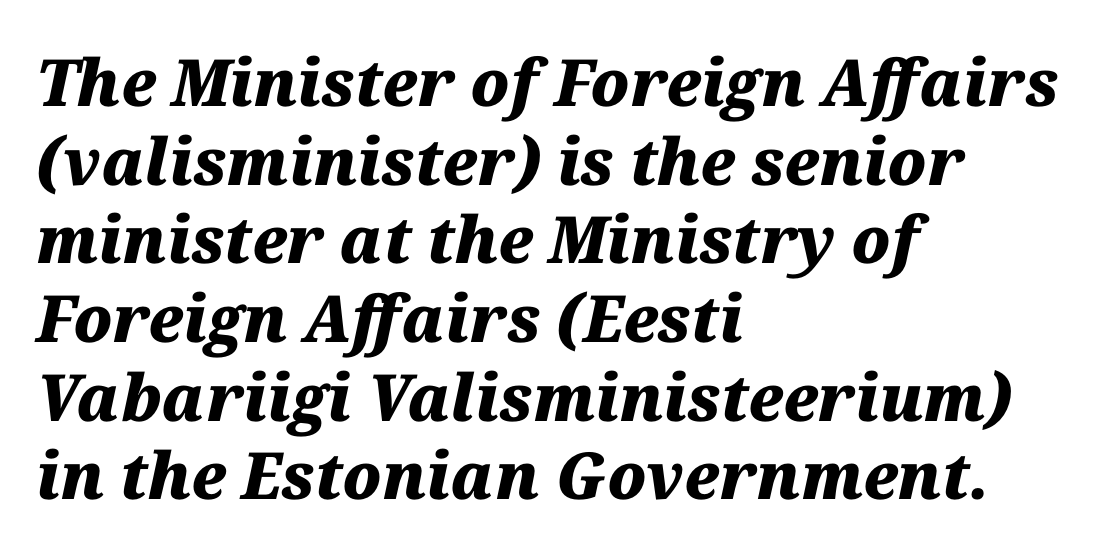
Q: Is the text bold? A: Yes.
Q: Is the text italic (slanted)? A: Yes, it leans right by about 12 degrees.
Q: Is the text underlined? A: No.
Q: How is the paragraph aligned? A: Left-aligned.
Q: Is the spacing between letters normal or unusually wide? A: Normal.
Q: Width (condensed, normal, or wide)? A: Normal.
Q: Stroke contrast? A: Medium.
Q: x-height? A: Medium.
Q: Monospaced? A: No.
